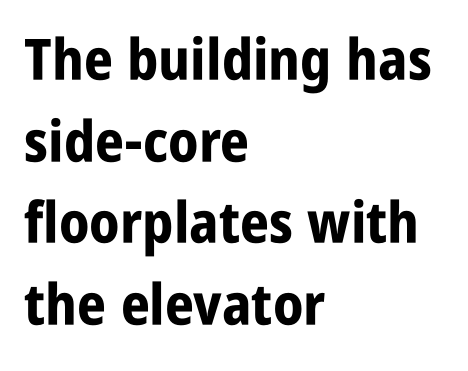
Unmarked baselines from the first word to the last. Varying glyph widths throughout — classic text-font behaviour. The passage is arranged the way most books set body copy — flush left. The face used here is a sans, in the tradition of grotesques and geometrics. Summary of vertical rhythm: regular, with standard interline spacing. This is heavy type, rendered in bold.
